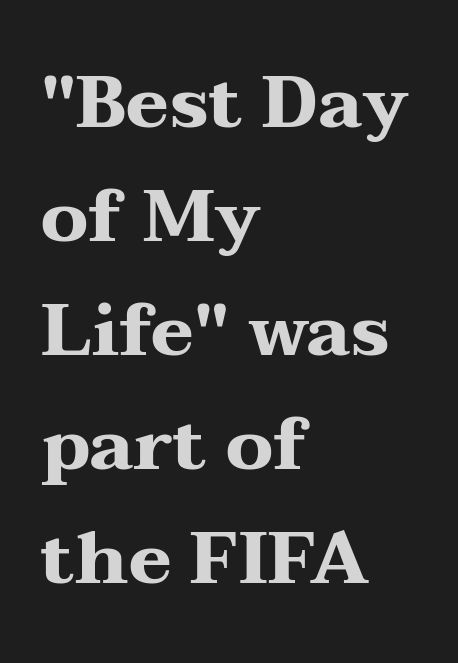
Q: Is the text bold? A: Yes.
Q: Is the text italic (slanted)? A: No, it is upright.
Q: Is the typeface a serif or a sans-serif typeface? A: Serif.
Q: Is the text underlined? A: No.
Q: How is the paragraph aligned? A: Left-aligned.
Q: Is the spacing between letters normal or unusually wide? A: Normal.
Q: Is the spacing between lines tight, normal or loose? A: Normal.
Q: Width (condensed, normal, or wide)? A: Wide.
Q: Stroke contrast? A: Medium.
Q: x-height? A: Medium.
Q: Monospaced? A: No.
